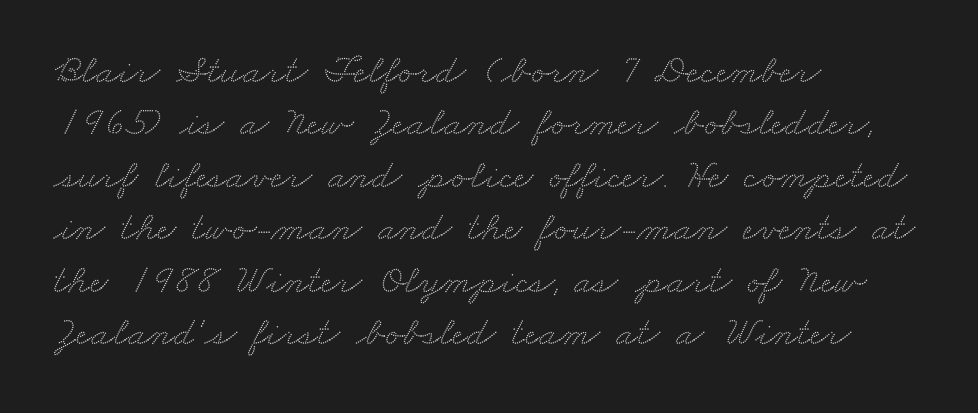
{"serif": "yes", "width": "wide", "stroke_contrast": "medium", "x_height": "small", "monospaced": "no", "underline": "no", "align": "left", "line_spacing": "normal", "line_spacing_ratio": 1.28, "letter_spacing": "normal", "letter_spacing_em": 0.0, "glyph_px": 41}
